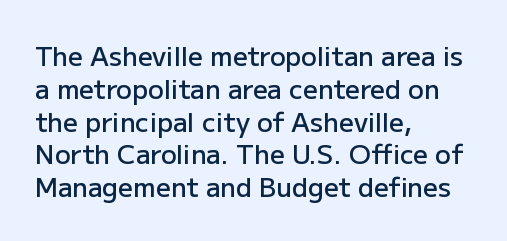
{"italic": "no", "bold": "semi", "underline": "no", "align": "left", "line_spacing": "normal", "line_spacing_ratio": 1.26, "letter_spacing": "normal", "letter_spacing_em": 0.0, "glyph_px": 26}
